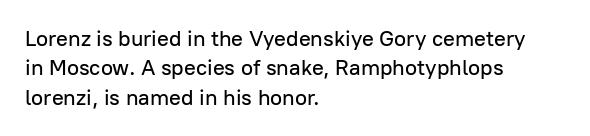
{"italic": "no", "underline": "no", "align": "left", "line_spacing": "normal", "line_spacing_ratio": 1.33, "letter_spacing": "normal", "letter_spacing_em": 0.0, "glyph_px": 22}
